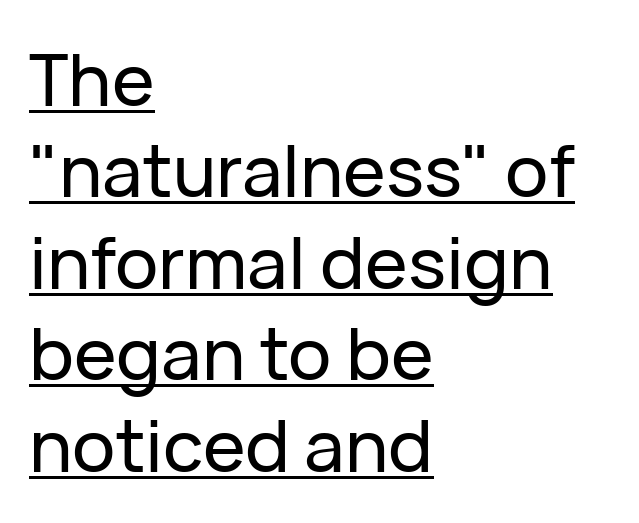
{"serif": "no", "italic": "no", "width": "normal", "stroke_contrast": "low", "x_height": "medium", "monospaced": "no", "underline": "yes", "align": "left", "line_spacing": "normal", "line_spacing_ratio": 1.27, "letter_spacing": "normal", "letter_spacing_em": 0.0, "glyph_px": 72}
